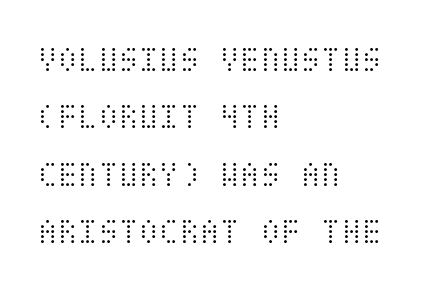
Q: Is the text bold? A: No.
Q: Is the text italic (slanted)? A: No, it is upright.
Q: Is the text underlined? A: No.
Q: How is the paragraph aligned? A: Left-aligned.
Q: Is the spacing between letters normal or unusually wide? A: Normal.
Q: Is the spacing between lines tight, normal or loose? A: Normal.
Q: Width (condensed, normal, or wide)? A: Condensed.
Q: Stroke contrast? A: Medium.
Q: x-height? A: Large.
